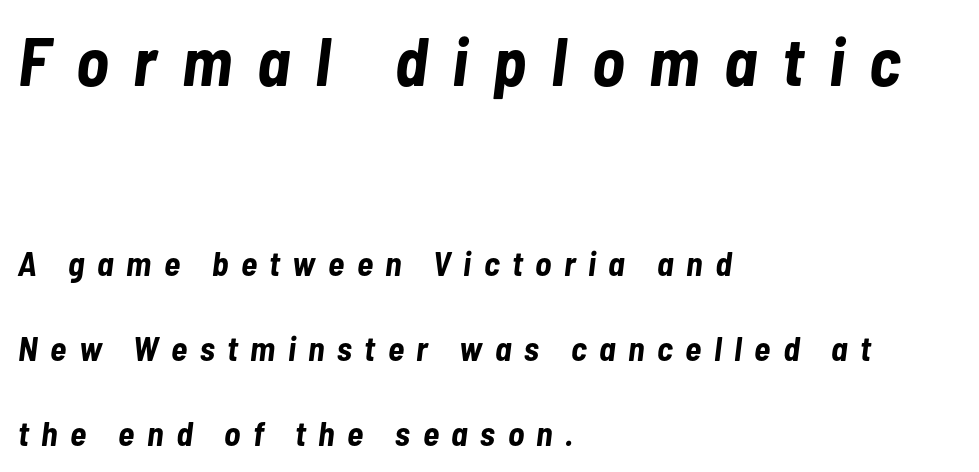
Q: Is the text bold? A: Yes.
Q: Is the text italic (slanted)? A: Yes, it leans right by about 7 degrees.
Q: Is the text underlined? A: No.
Q: How is the paragraph aligned? A: Left-aligned.
Q: Is the spacing between letters normal or unusually wide? A: Unusually wide.
Q: Is the spacing between lines tight, normal or loose? A: Loose.
Q: Which block of text is set in a larger size, the first (top) or the second (bottom)? A: The first (top) one.
Q: Width (condensed, normal, or wide)? A: Condensed.
Q: Stroke contrast? A: Low.
Q: x-height? A: Medium.
Q: Monospaced? A: No.
